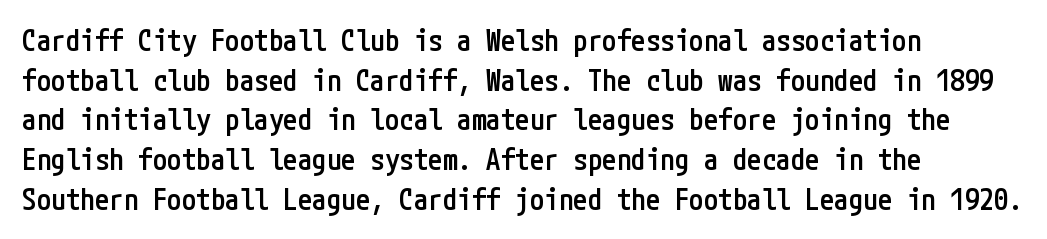
Q: Is the text bold? A: Semi-bold.
Q: Is the text italic (slanted)? A: No, it is upright.
Q: Is the typeface a serif or a sans-serif typeface? A: Sans-serif.
Q: Is the text underlined? A: No.
Q: How is the paragraph aligned? A: Left-aligned.
Q: Is the spacing between letters normal or unusually wide? A: Normal.
Q: Is the spacing between lines tight, normal or loose? A: Normal.
Q: Width (condensed, normal, or wide)? A: Condensed.
Q: Stroke contrast? A: Low.
Q: x-height? A: Medium.
